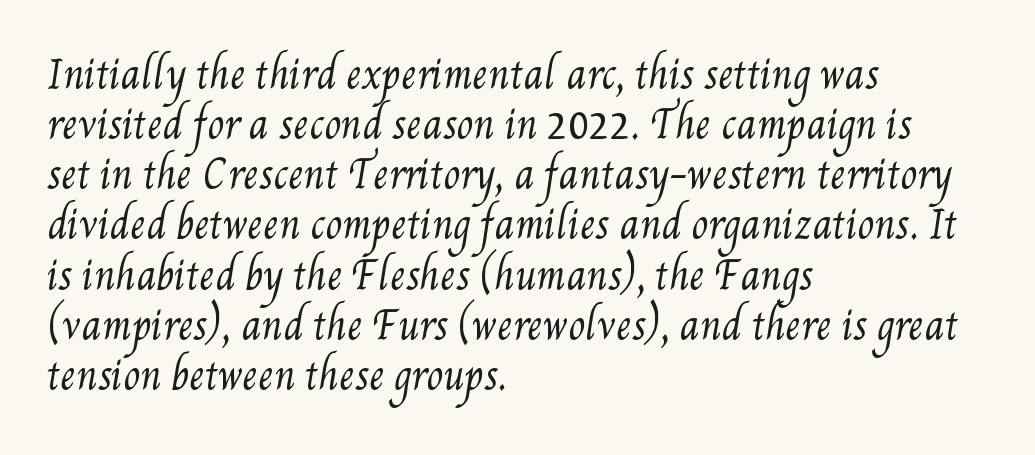
{"bold": "no", "weight": "regular", "width": "condensed", "stroke_contrast": "medium", "x_height": "small", "monospaced": "no", "underline": "no", "align": "left", "line_spacing": "normal", "line_spacing_ratio": 1.32, "letter_spacing": "normal", "letter_spacing_em": 0.0, "glyph_px": 38}
